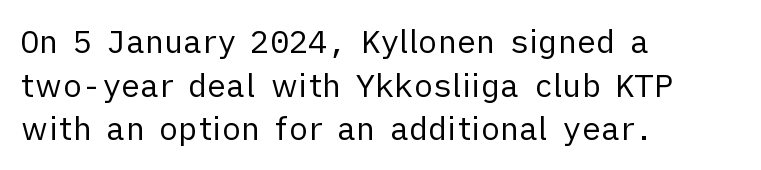
Counters stay open thanks to moderate or lighter strokes. Leading: standard. Reading down the block, your eye returns to a fixed left position each line. It's the straight-up-and-down kind of type.
